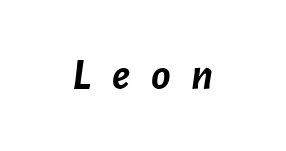
You could not count columns in this text — the font is proportionally spaced. This rendering features lettering with no underline. The gaps between neighbouring characters are conspicuously large. Weight check: bold — yes, fully. Emphasis-style slanted type is in use.
